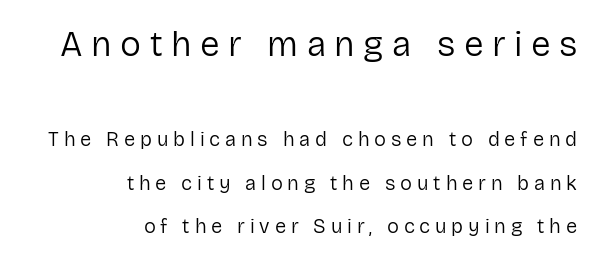
Q: Is the text bold? A: No.
Q: Is the text italic (slanted)? A: No, it is upright.
Q: Is the typeface a serif or a sans-serif typeface? A: Sans-serif.
Q: Is the text underlined? A: No.
Q: How is the paragraph aligned? A: Right-aligned.
Q: Is the spacing between letters normal or unusually wide? A: Unusually wide.
Q: Is the spacing between lines tight, normal or loose? A: Loose.
Q: Which block of text is set in a larger size, the first (top) or the second (bottom)? A: The first (top) one.
Q: Width (condensed, normal, or wide)? A: Normal.
Q: Stroke contrast? A: Low.
Q: x-height? A: Medium.
Q: Monospaced? A: No.
